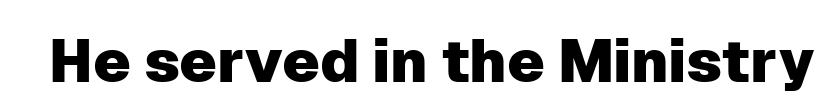
The tracking reads as untouched default to a designer's eye. What kind of face is this? One without serifs — a sans. In terms of posture, this sample is upright. Rule under the text: the space is simply empty. You could not count columns in this text — the font is proportionally spaced.
